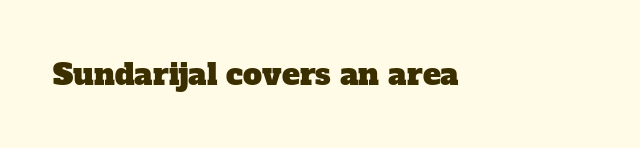
{"serif": "yes", "width": "normal", "stroke_contrast": "low", "x_height": "medium", "monospaced": "no", "underline": "no", "letter_spacing": "normal", "letter_spacing_em": 0.0, "glyph_px": 30}
